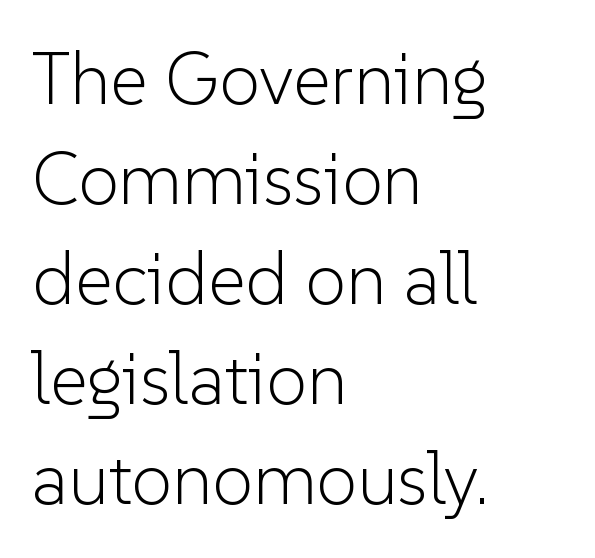
{"serif": "no", "italic": "no", "bold": "no", "weight": "light", "width": "normal", "stroke_contrast": "low", "x_height": "medium", "monospaced": "no", "underline": "no", "align": "left", "line_spacing": "normal", "line_spacing_ratio": 1.37, "letter_spacing": "normal", "letter_spacing_em": 0.0, "glyph_px": 73}
